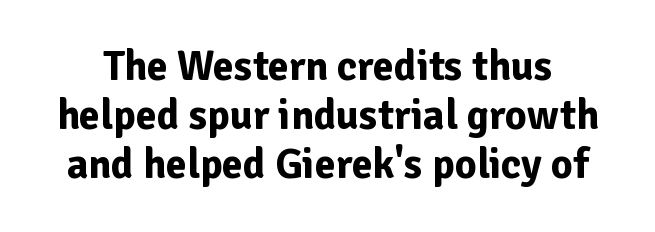
{"serif": "no", "italic": "no", "bold": "yes", "weight": "bold", "width": "normal", "stroke_contrast": "low", "x_height": "medium", "monospaced": "no", "underline": "no", "line_spacing_ratio": 1.17, "letter_spacing": "normal", "letter_spacing_em": 0.0, "glyph_px": 42}
